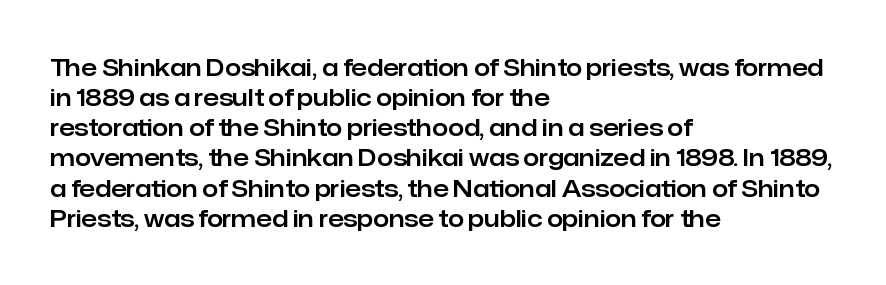
Q: Is the text italic (slanted)? A: No, it is upright.
Q: Is the text underlined? A: No.
Q: How is the paragraph aligned? A: Left-aligned.
Q: Is the spacing between letters normal or unusually wide? A: Normal.
Q: Is the spacing between lines tight, normal or loose? A: Normal.
